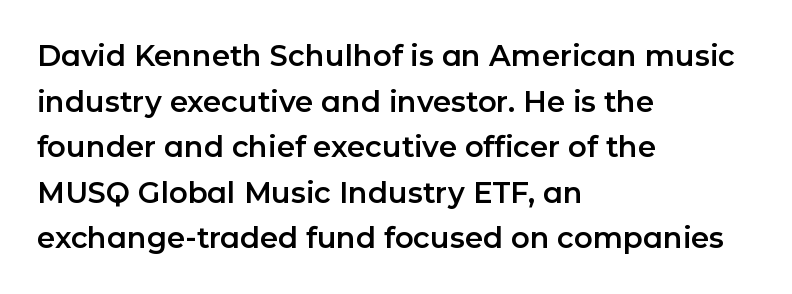
This sample keeps an unexceptional amount of space between lines. Posture: vertical. Looks like regular typesetting: each glyph gets only the width it needs. Descenders are the only things crossing below the line.
